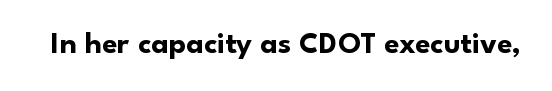
{"serif": "no", "italic": "no", "bold": "yes", "weight": "bold", "width": "normal", "stroke_contrast": "low", "x_height": "small", "monospaced": "no", "underline": "no", "letter_spacing": "normal", "letter_spacing_em": 0.0, "glyph_px": 31}
